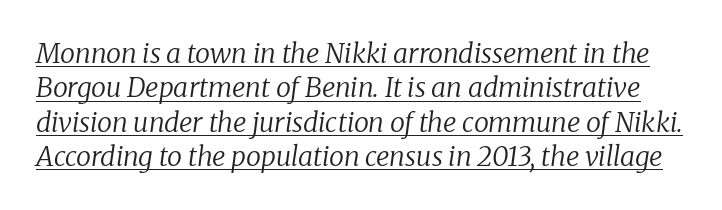
Q: Is the text bold? A: No.
Q: Is the text italic (slanted)? A: Yes, it leans right by about 8 degrees.
Q: Is the text underlined? A: Yes.
Q: Is the spacing between letters normal or unusually wide? A: Normal.
Q: Is the spacing between lines tight, normal or loose? A: Normal.
